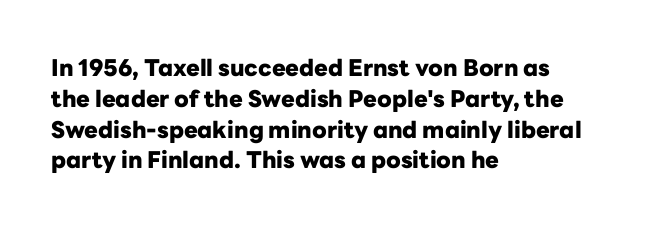
{"italic": "no", "bold": "yes", "underline": "no", "align": "left", "line_spacing": "normal", "line_spacing_ratio": 1.34, "letter_spacing": "normal", "letter_spacing_em": 0.0, "glyph_px": 23}
